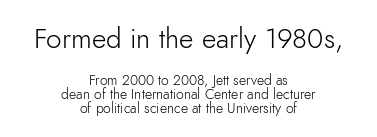
Q: Is the text bold? A: No.
Q: Is the text italic (slanted)? A: No, it is upright.
Q: Is the typeface a serif or a sans-serif typeface? A: Sans-serif.
Q: Is the text underlined? A: No.
Q: How is the paragraph aligned? A: Centered.
Q: Is the spacing between letters normal or unusually wide? A: Normal.
Q: Is the spacing between lines tight, normal or loose? A: Tight.
Q: Which block of text is set in a larger size, the first (top) or the second (bottom)? A: The first (top) one.
Q: Width (condensed, normal, or wide)? A: Normal.
Q: Stroke contrast? A: Low.
Q: x-height? A: Small.
Q: Monospaced? A: No.
